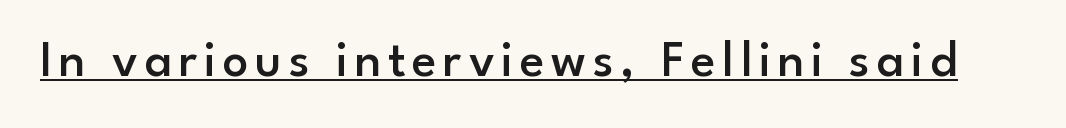
{"serif": "no", "italic": "no", "bold": "semi", "weight": "semibold", "width": "normal", "stroke_contrast": "low", "x_height": "small", "monospaced": "no", "underline": "yes", "glyph_px": 51}
